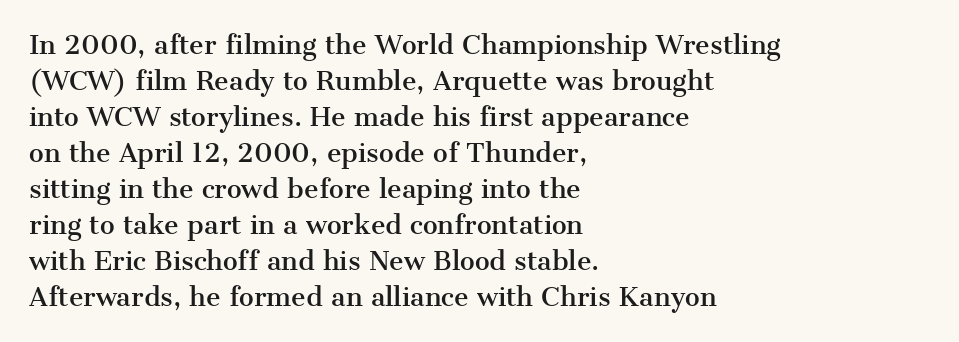
The image shows 25 px text type, upright; set left-aligned, normal line spacing (1.44x), normal letter spacing, not underlined.
